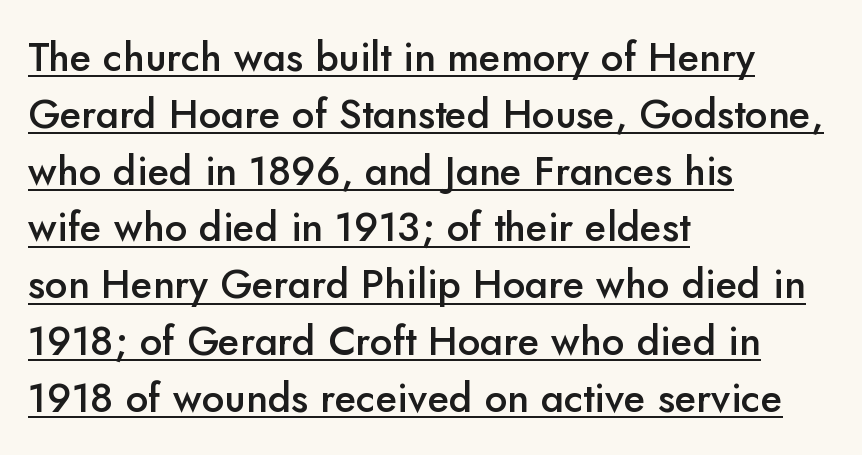
{"serif": "no", "italic": "no", "bold": "semi", "weight": "semibold", "width": "normal", "stroke_contrast": "low", "x_height": "small", "monospaced": "no", "underline": "yes", "align": "left", "line_spacing": "normal", "line_spacing_ratio": 1.42, "letter_spacing": "normal", "letter_spacing_em": 0.0, "glyph_px": 40}
